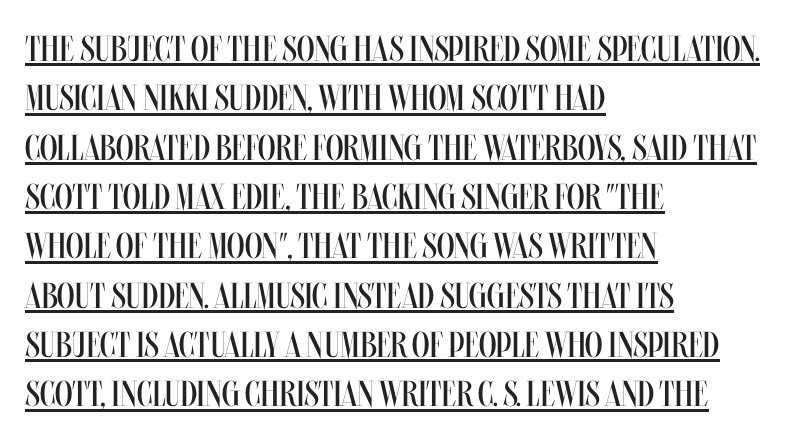
{"italic": "no", "bold": "no", "weight": "regular", "width": "condensed", "stroke_contrast": "medium", "x_height": "large", "monospaced": "no", "underline": "yes", "align": "left", "line_spacing": "normal", "line_spacing_ratio": 1.37, "letter_spacing": "normal", "letter_spacing_em": 0.0, "glyph_px": 36}
